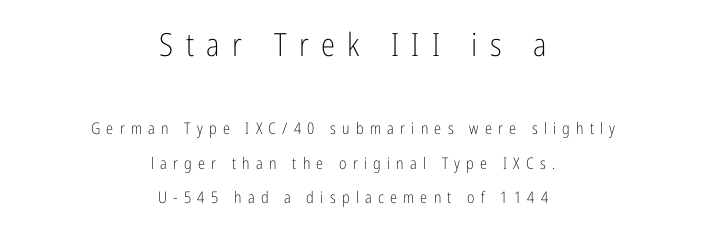
Q: Is the text bold? A: No.
Q: Is the text italic (slanted)? A: No, it is upright.
Q: Is the typeface a serif or a sans-serif typeface? A: Sans-serif.
Q: Is the text underlined? A: No.
Q: How is the paragraph aligned? A: Centered.
Q: Is the spacing between letters normal or unusually wide? A: Unusually wide.
Q: Is the spacing between lines tight, normal or loose? A: Loose.
Q: Which block of text is set in a larger size, the first (top) or the second (bottom)? A: The first (top) one.
Q: Width (condensed, normal, or wide)? A: Condensed.
Q: Stroke contrast? A: Low.
Q: x-height? A: Medium.
Q: Monospaced? A: No.
